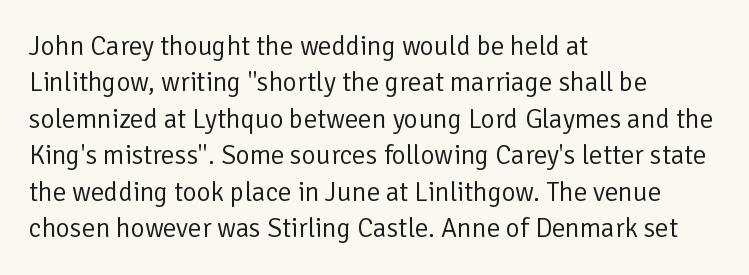
The image shows 27 px text type, upright; set left-aligned, normal line spacing (1.35x), normal letter spacing, not underlined.
